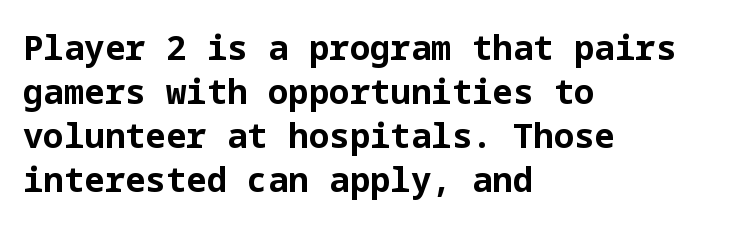
The image shows 34 px bold sans-serif type, upright; set left-aligned, normal line spacing (1.29x), normal letter spacing, not underlined; low stroke contrast and a medium x-height.
